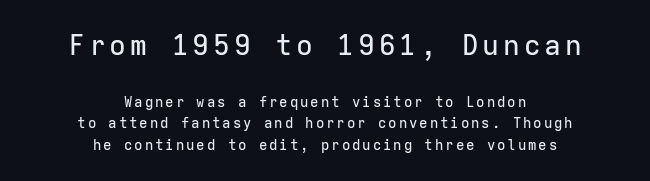
Q: Is the text italic (slanted)? A: No, it is upright.
Q: Is the typeface a serif or a sans-serif typeface? A: Sans-serif.
Q: Is the text underlined? A: No.
Q: How is the paragraph aligned? A: Centered.
Q: Is the spacing between lines tight, normal or loose? A: Normal.
Q: Which block of text is set in a larger size, the first (top) or the second (bottom)? A: The first (top) one.
Q: Width (condensed, normal, or wide)? A: Normal.
Q: Stroke contrast? A: Low.
Q: x-height? A: Medium.
Q: Monospaced? A: Yes.
